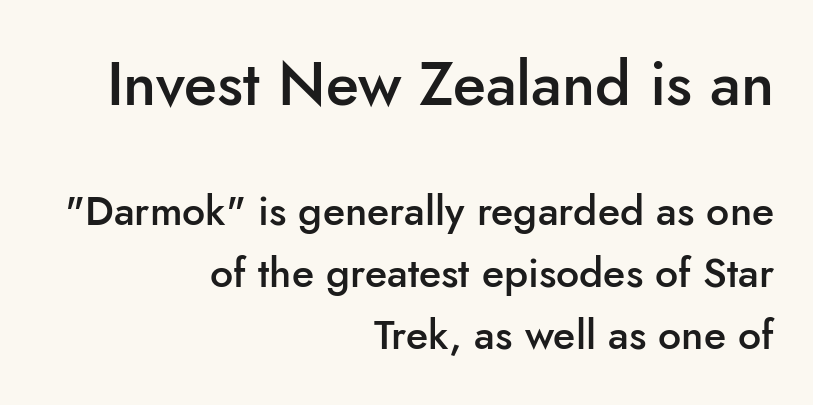
One glance says typical: line gaps are just what's usual. Size hierarchy here favors the leading block over the trailing one. You could call the tracking neutral — neither tight nor loose. The axis of the letterforms is exactly vertical.
